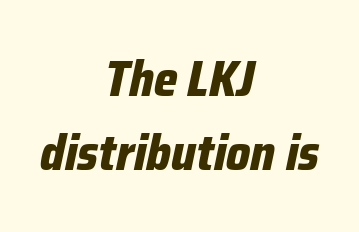
The image shows 50 px bold, condensed type, italic (leaning right); set centered, normal line spacing (1.49x), normal letter spacing, not underlined; low stroke contrast and a medium x-height.
